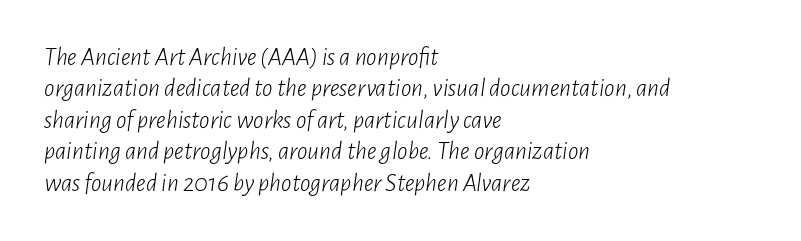
Q: Is the text bold? A: No.
Q: Is the text italic (slanted)? A: Yes, it leans right by about 7 degrees.
Q: Is the text underlined? A: No.
Q: How is the paragraph aligned? A: Left-aligned.
Q: Is the spacing between letters normal or unusually wide? A: Normal.
